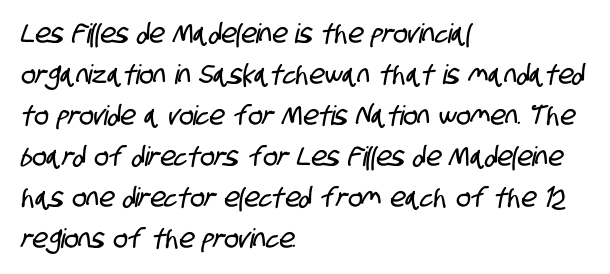
The paragraph has a hard left edge and a soft right edge. The leading is moderate, giving the passage an even texture. Has an underline been added? It has not. The line texture is even and compact thanks to regular tracking.
